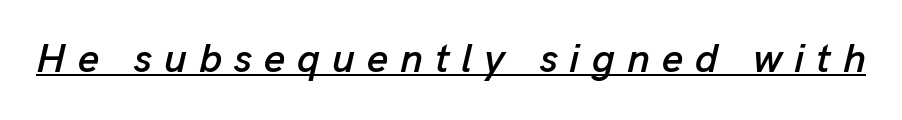
{"italic": "yes", "lean": "right", "slant_degrees": 13, "width": "normal", "stroke_contrast": "low", "x_height": "medium", "monospaced": "no", "underline": "yes", "letter_spacing": "wide", "letter_spacing_em": 0.29, "glyph_px": 41}
